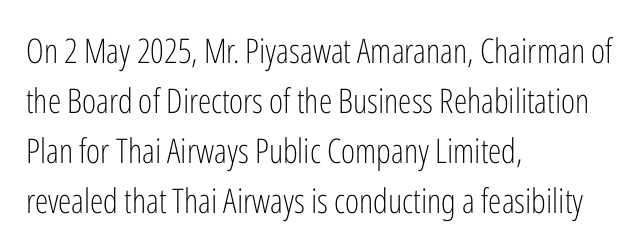
Q: Is the text bold? A: No.
Q: Is the text italic (slanted)? A: No, it is upright.
Q: Is the typeface a serif or a sans-serif typeface? A: Sans-serif.
Q: Is the text underlined? A: No.
Q: How is the paragraph aligned? A: Left-aligned.
Q: Is the spacing between letters normal or unusually wide? A: Normal.
Q: Is the spacing between lines tight, normal or loose? A: Normal.
Q: Width (condensed, normal, or wide)? A: Condensed.
Q: Stroke contrast? A: Low.
Q: x-height? A: Medium.
Q: Monospaced? A: No.
